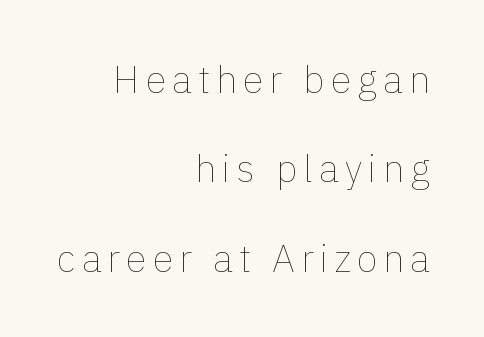
The text block is weighted toward the right margin, trailing off unevenly leftward. Is there any slant? The stems are plumb. Rule under the text: the space is simply empty. Each new line begins a long way beneath the previous one. Think of a printed novel: that variable character pitch is what you see here. The typeface has the unassuming heft of standard copy or less.
